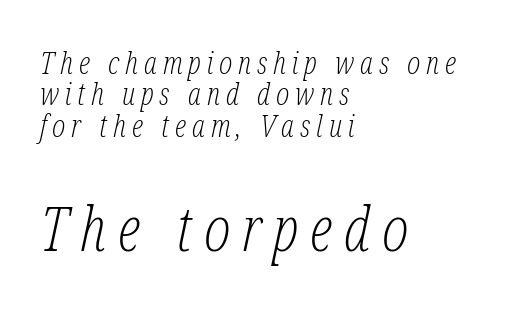
{"serif": "yes", "italic": "yes", "lean": "right", "slant_degrees": 12, "bold": "no", "weight": "light", "width": "condensed", "stroke_contrast": "low", "x_height": "medium", "monospaced": "no", "underline": "no", "align": "left", "line_spacing": "tight", "line_spacing_ratio": 1.01, "larger_block": "second", "size_ratio": 2.0, "glyph_px": 62}
